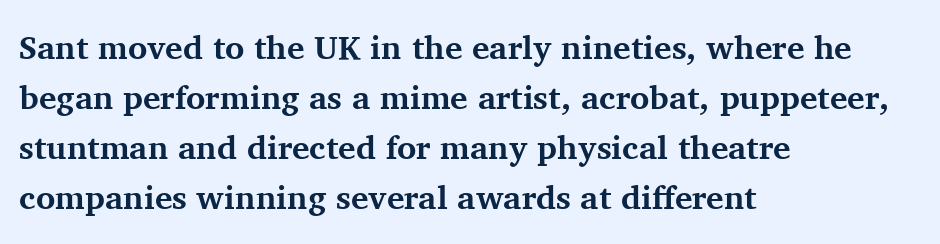
{"serif": "yes", "italic": "no", "bold": "yes", "weight": "bold", "width": "normal", "stroke_contrast": "medium", "x_height": "medium", "monospaced": "no", "underline": "no", "align": "left", "line_spacing": "normal", "line_spacing_ratio": 1.52, "letter_spacing": "normal", "letter_spacing_em": 0.0, "glyph_px": 33}
